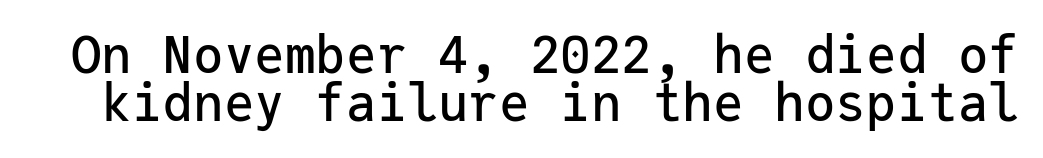
The zone under the glyphs is completely vacant. The lettering holds an erect, upright posture throughout. The face used here is monospaced, like something from a code editor. Stroke terminals: plain, sans-serif.
